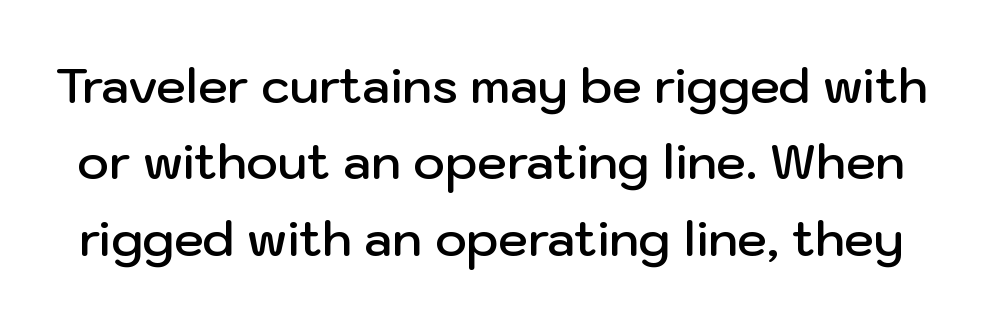
{"serif": "no", "italic": "no", "bold": "semi", "weight": "semibold", "width": "normal", "stroke_contrast": "low", "x_height": "medium", "monospaced": "no", "underline": "no", "line_spacing": "normal", "line_spacing_ratio": 1.59, "letter_spacing": "normal", "letter_spacing_em": 0.0, "glyph_px": 48}
